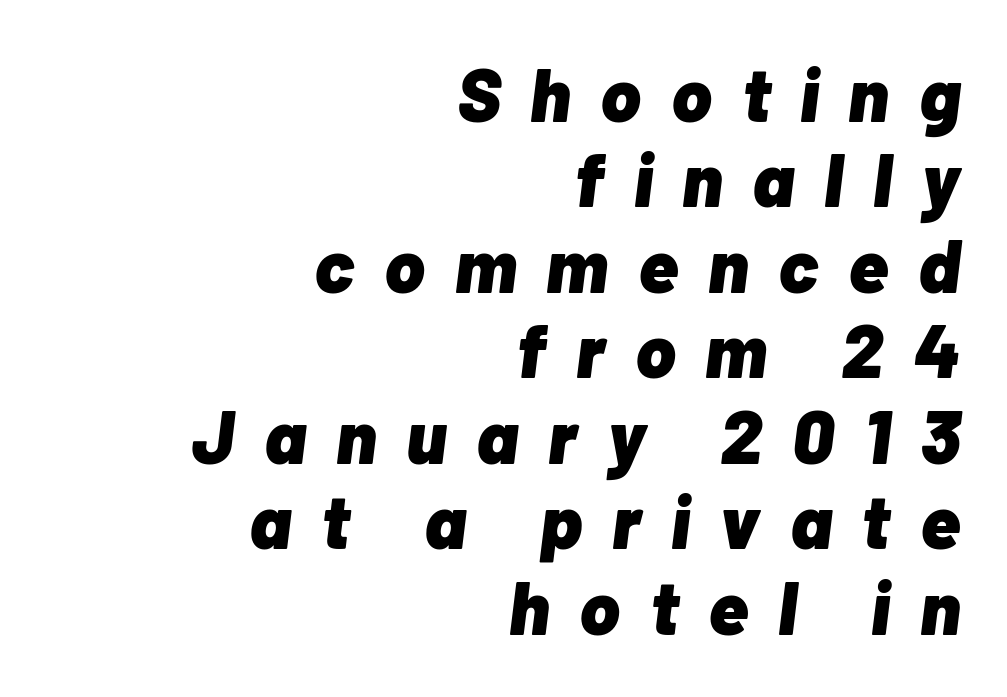
The string is rendered with underlining switched off. What stands out about the letter spacing? Its width — letters are far apart. The setting favours the right margin, as signatures and pull-quotes sometimes do. Emphasis-style slanted type is in use. The face used here is proportionally spaced, like ordinary book or web type. Each new line begins almost immediately beneath the previous one.
